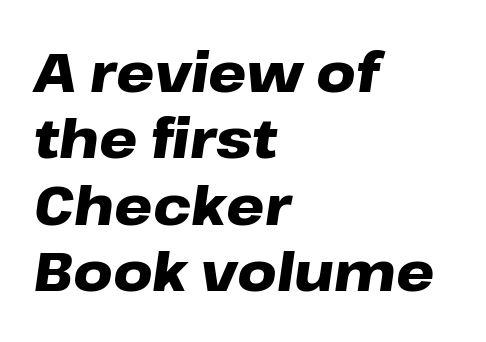
Character widths vary here, with narrow letters taking less room than wide ones. The passage shown has conventional tracking throughout. Typesetter's note: full bold, strokes at maximum text heaviness. The baseline area is clear. This rendering uses left alignment, leaving the right contour irregular.
